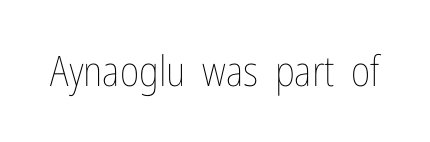
The image shows 42 px thin, condensed type, upright; set normal letter spacing, not underlined; low stroke contrast and a medium x-height.
